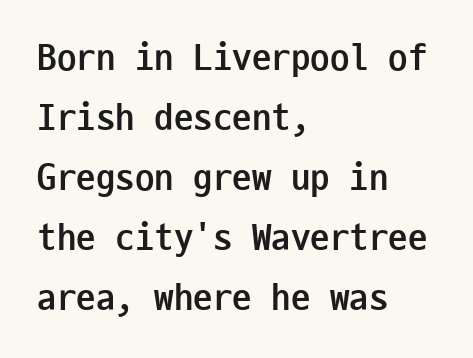
{"serif": "no", "italic": "no", "bold": "yes", "weight": "semibold", "width": "condensed", "stroke_contrast": "low", "x_height": "medium", "monospaced": "yes", "underline": "no", "align": "left", "line_spacing": "normal", "line_spacing_ratio": 1.54, "letter_spacing": "normal", "letter_spacing_em": 0.0, "glyph_px": 39}
